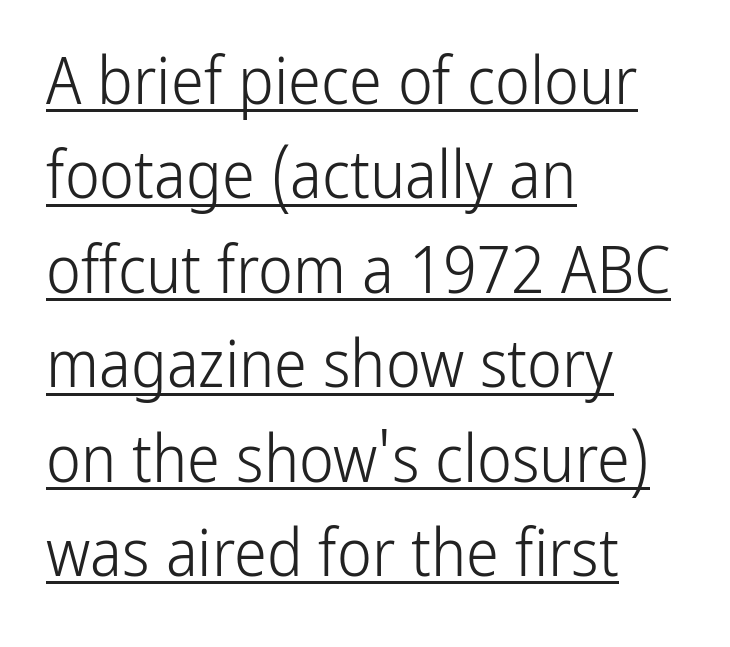
Regarding serifs, this sample does without them. Each letter keeps its own natural width here, so spacing adapts to shape. The lettering stays uniformly vertical, giving the passage a roman look. Weight: regular or lighter. Whoever set this chose a conventional vertical rhythm.
